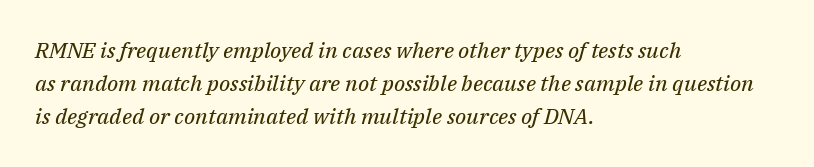
{"italic": "yes", "lean": "right", "slant_degrees": 14, "bold": "no", "underline": "no", "align": "left", "line_spacing": "normal", "line_spacing_ratio": 1.51, "letter_spacing": "normal", "letter_spacing_em": 0.0, "glyph_px": 22}
